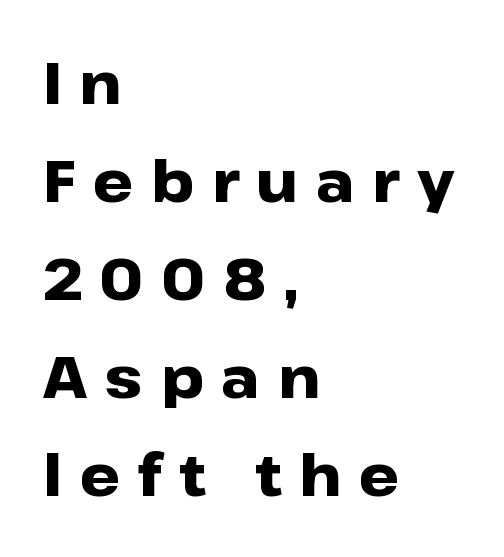
Weight check: bold — yes, fully. Here the designer chose a conventional face with non-uniform glyph widths. Substantial extra tracking has been applied to these lines. Alignment: flush left. I'd call this a sans setting — the letters go barefoot.
